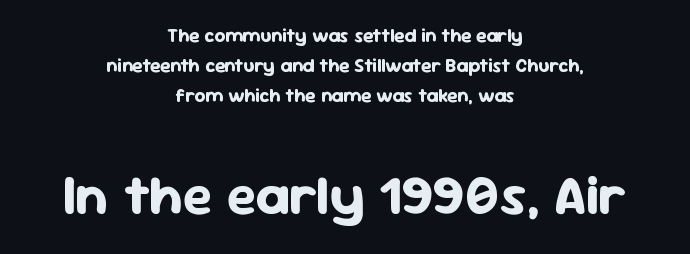
Do the characters align in a grid? No, the font is proportional. Italic: no, the glyphs are upright roman. Is the lower block the larger one? Yes — the lower block carries the bigger type. The horizontal fit of the characters is conventional and even.
